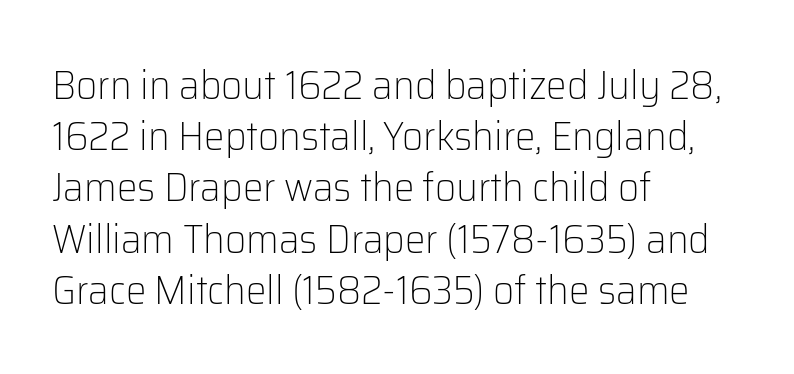
Q: Is the text bold? A: No.
Q: Is the text italic (slanted)? A: No, it is upright.
Q: Is the typeface a serif or a sans-serif typeface? A: Sans-serif.
Q: Is the text underlined? A: No.
Q: How is the paragraph aligned? A: Left-aligned.
Q: Is the spacing between letters normal or unusually wide? A: Normal.
Q: Is the spacing between lines tight, normal or loose? A: Normal.
Q: Width (condensed, normal, or wide)? A: Normal.
Q: Stroke contrast? A: Low.
Q: x-height? A: Medium.
Q: Monospaced? A: No.
